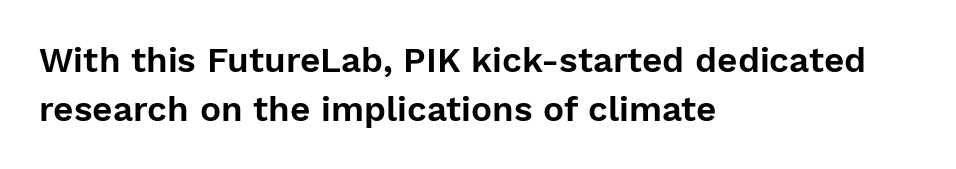
{"serif": "no", "italic": "no", "width": "normal", "stroke_contrast": "low", "x_height": "medium", "monospaced": "no", "underline": "no", "align": "left", "line_spacing": "normal", "line_spacing_ratio": 1.4, "letter_spacing": "normal", "letter_spacing_em": 0.0, "glyph_px": 35}
